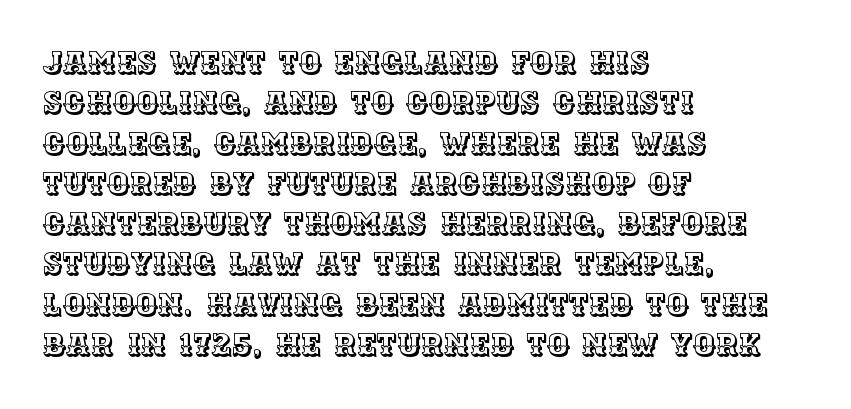
{"italic": "no", "width": "normal", "x_height": "large", "monospaced": "no", "underline": "no", "align": "left", "line_spacing": "normal", "line_spacing_ratio": 1.3, "letter_spacing": "normal", "letter_spacing_em": 0.0, "glyph_px": 31}
